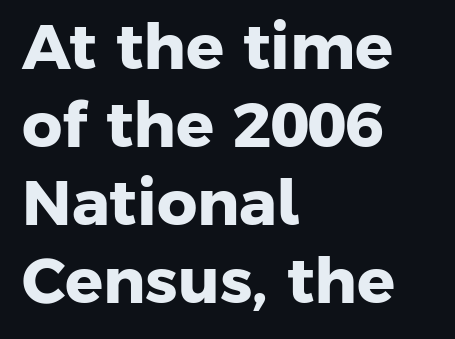
Here the glyphs are tracked normally, forming tight word shapes. Horizontally, the lines are justified to the leading edge only. The gap between lines stays unmarked. Are there feet on the stems? There aren't — it's a sans. Character widths vary here, with narrow letters taking less room than wide ones.
